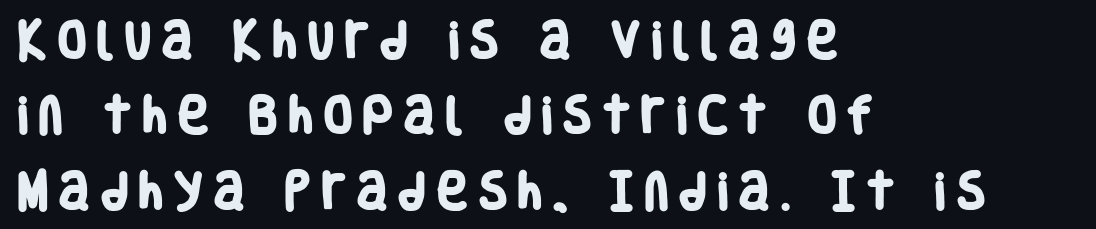
{"serif": "no", "bold": "yes", "weight": "heavy", "width": "condensed", "stroke_contrast": "low", "x_height": "large", "monospaced": "no", "underline": "no", "align": "left", "line_spacing_ratio": 1.84, "letter_spacing": "wide", "letter_spacing_em": 0.28, "glyph_px": 41}
